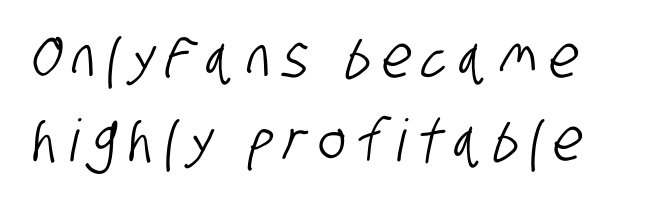
{"serif": "no", "width": "condensed", "stroke_contrast": "low", "x_height": "large", "monospaced": "no", "underline": "no", "line_spacing": "normal", "line_spacing_ratio": 1.43, "letter_spacing": "wide", "letter_spacing_em": 0.2, "glyph_px": 58}
